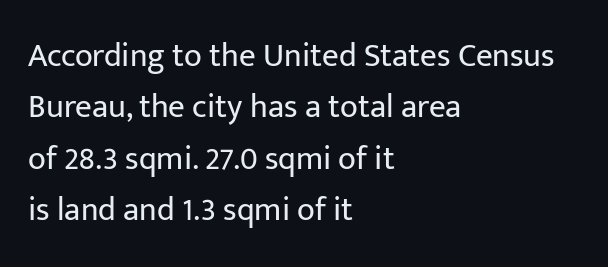
Posture: upright roman. Check under the words: just untouched page. No extra tracking has been applied to these lines. The space between consecutive lines is moderate.
